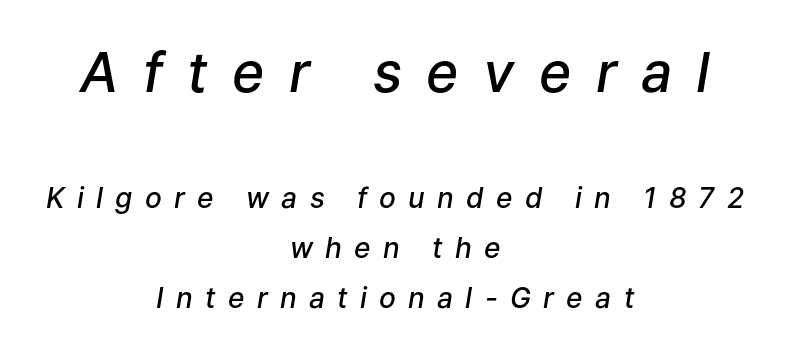
Unmarked baselines from the first word to the last. Both edges are ragged and mirror each other, which tells us the setting is centered. The font's italic variant was chosen for this text. Scale decreases going downward across the two blocks. Is the type bold? Partly — it's a semibold, heavier than regular but not fully bold.
